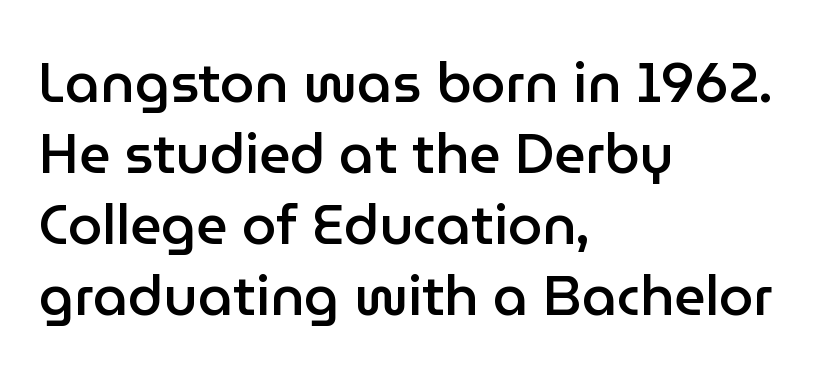
The image shows 55 px semibold sans-serif type, upright; set left-aligned, normal line spacing (1.29x), normal letter spacing, not underlined; low stroke contrast and a medium x-height.
